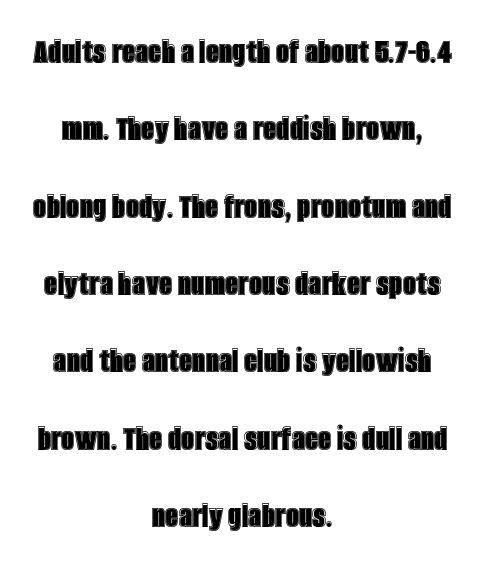
Varying glyph widths throughout — classic text-font behaviour. This rendering leaves character spacing at its baseline value. Line spacing here is loose. The rag falls on both sides of this text block equally. When letters stand straight like this, we call the style roman or upright.
